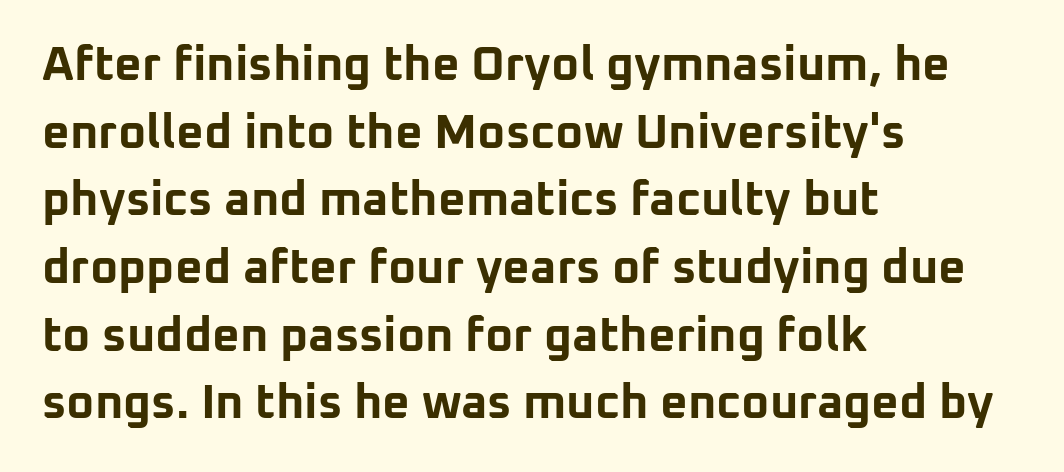
Q: Is the text bold? A: Yes.
Q: Is the text italic (slanted)? A: No, it is upright.
Q: Is the typeface a serif or a sans-serif typeface? A: Sans-serif.
Q: Is the text underlined? A: No.
Q: How is the paragraph aligned? A: Left-aligned.
Q: Is the spacing between letters normal or unusually wide? A: Normal.
Q: Is the spacing between lines tight, normal or loose? A: Normal.
Q: Width (condensed, normal, or wide)? A: Normal.
Q: Stroke contrast? A: Low.
Q: x-height? A: Medium.
Q: Monospaced? A: No.
